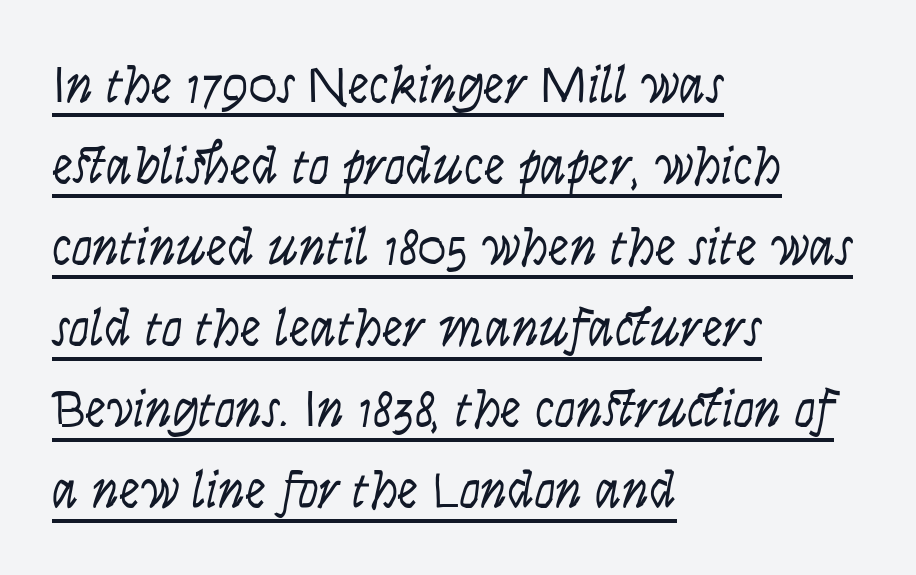
The passage is arranged the way most books set body copy — flush left. The strokes are not fattened; the text isn't bold. Evenly set lines give the paragraph a standard silhouette. The type family on display is of the sans-serif kind. You could not count columns in this text — the font is proportionally spaced. The typesetter has applied underlining to the passage shown.
